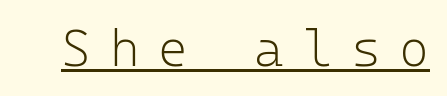
Q: Is the text bold? A: No.
Q: Is the text italic (slanted)? A: No, it is upright.
Q: Is the typeface a serif or a sans-serif typeface? A: Sans-serif.
Q: Is the text underlined? A: Yes.
Q: Is the spacing between letters normal or unusually wide? A: Unusually wide.
Q: Width (condensed, normal, or wide)? A: Normal.
Q: Stroke contrast? A: Low.
Q: x-height? A: Medium.
Q: Monospaced? A: Yes.
